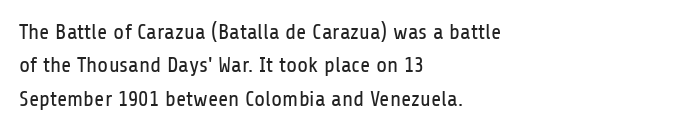
Q: Is the text bold? A: No.
Q: Is the text italic (slanted)? A: No, it is upright.
Q: Is the text underlined? A: No.
Q: How is the paragraph aligned? A: Left-aligned.
Q: Is the spacing between letters normal or unusually wide? A: Normal.
Q: Is the spacing between lines tight, normal or loose? A: Normal.
